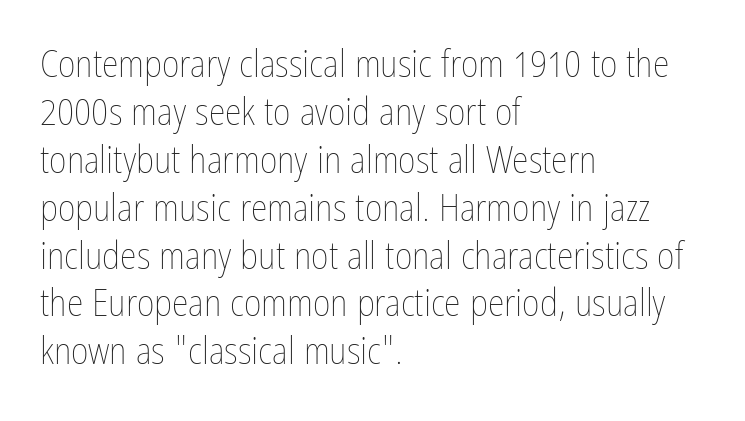
{"italic": "no", "bold": "no", "weight": "thin", "width": "condensed", "stroke_contrast": "low", "x_height": "medium", "monospaced": "no", "underline": "no", "align": "left", "line_spacing": "normal", "line_spacing_ratio": 1.26, "letter_spacing": "normal", "letter_spacing_em": 0.0, "glyph_px": 38}
